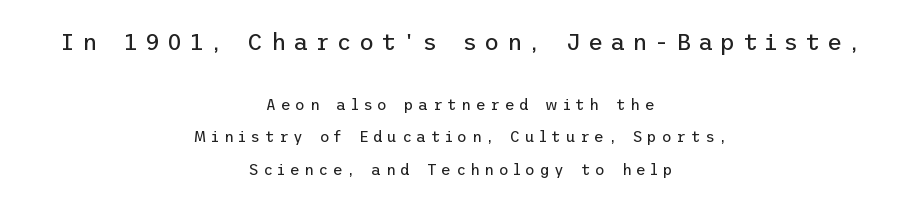
{"italic": "no", "bold": "no", "underline": "no", "align": "center", "line_spacing": "loose", "line_spacing_ratio": 2.16, "letter_spacing": "wide", "letter_spacing_em": 0.31, "larger_block": "first", "size_ratio": 1.53, "glyph_px": 23}
